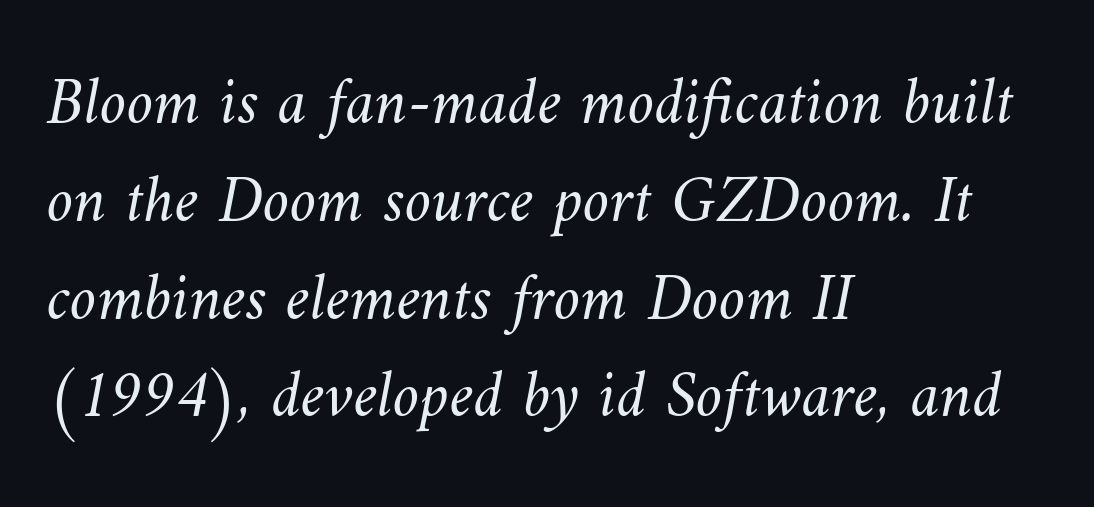
The image shows 67 px light type; set left-aligned, normal line spacing (1.46x), normal letter spacing, not underlined; medium stroke contrast and a small x-height.
